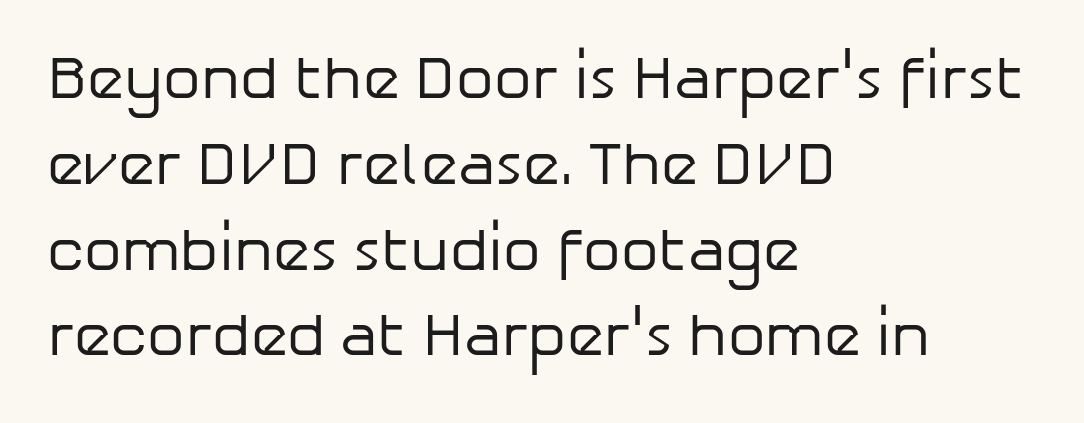
{"serif": "no", "italic": "no", "bold": "no", "weight": "regular", "width": "normal", "stroke_contrast": "low", "x_height": "medium", "monospaced": "no", "underline": "no", "align": "left", "line_spacing": "normal", "line_spacing_ratio": 1.43, "letter_spacing": "normal", "letter_spacing_em": 0.0, "glyph_px": 60}
